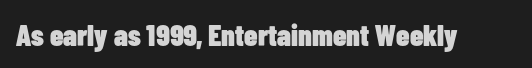
{"serif": "no", "italic": "no", "bold": "yes", "weight": "heavy", "width": "condensed", "stroke_contrast": "low", "x_height": "medium", "monospaced": "no", "underline": "no", "letter_spacing": "normal", "letter_spacing_em": 0.0, "glyph_px": 30}
